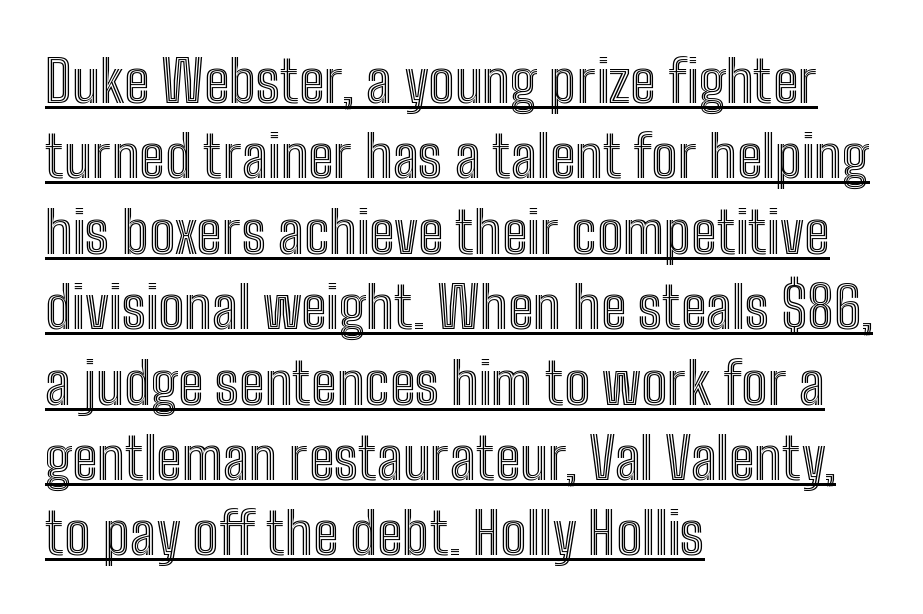
The image shows 58 px condensed type, upright; set left-aligned, normal line spacing (1.3x), normal letter spacing, underlined; a medium x-height.
